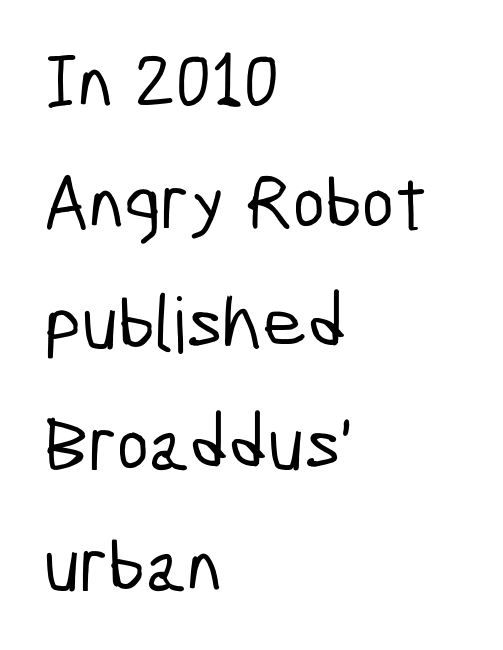
Lines of text with bare space underneath. These lines are rendered in a variable-pitch font. A normal amount of white space separates one row of letters from the next. This sample is left-justified, so line endings fall wherever the words run out.
